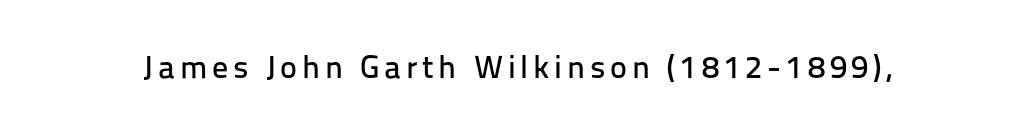
The gap between lines stays unmarked. In terms of posture, this sample is upright. The face used here is a sans, in the tradition of grotesques and geometrics. Do the characters align in a grid? No, the font is proportional.
